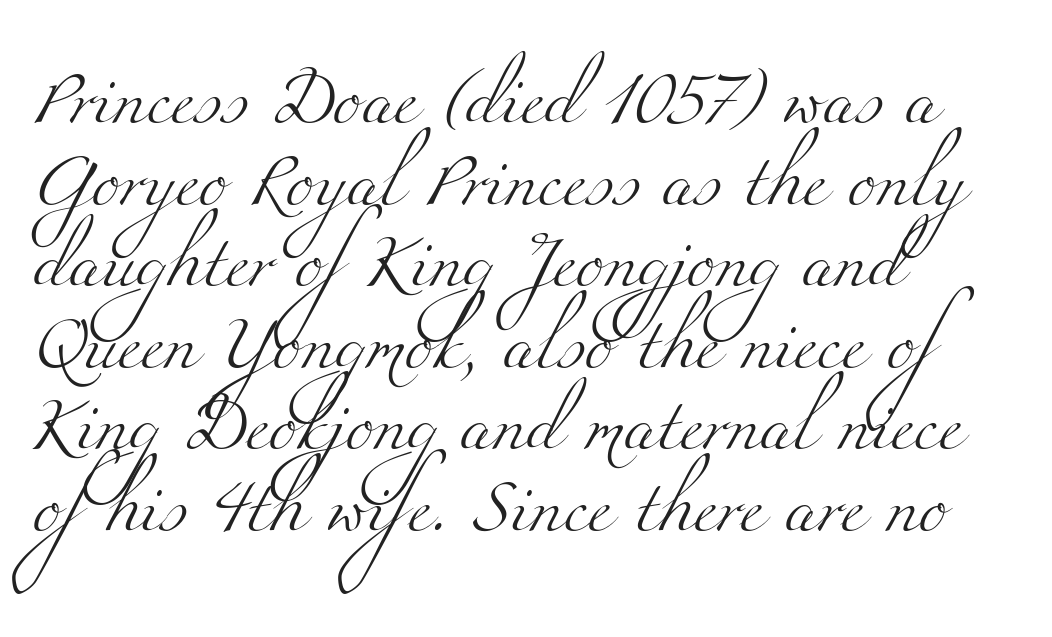
{"bold": "no", "weight": "light", "width": "wide", "stroke_contrast": "medium", "x_height": "small", "monospaced": "no", "underline": "no", "align": "left", "line_spacing": "normal", "line_spacing_ratio": 1.54, "letter_spacing": "normal", "letter_spacing_em": 0.0, "glyph_px": 53}
